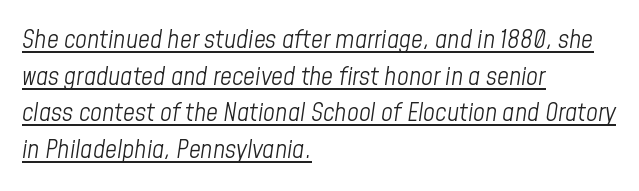
Q: Is the text bold? A: No.
Q: Is the text italic (slanted)? A: Yes, it leans right by about 8 degrees.
Q: Is the text underlined? A: Yes.
Q: How is the paragraph aligned? A: Left-aligned.
Q: Is the spacing between letters normal or unusually wide? A: Normal.
Q: Is the spacing between lines tight, normal or loose? A: Normal.
